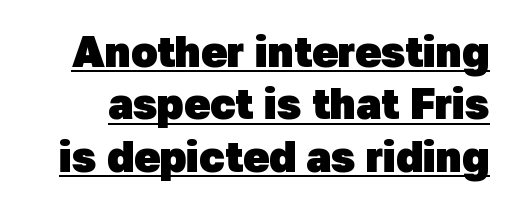
The type is set solid horizontally, with unmodified tracking. The text was rendered using a sans face with plain stroke endings. Spacing verdict: proportional, widths tailored to each character. The specimen includes a rule beneath the text block's lines.
